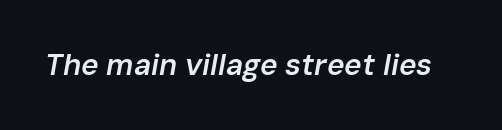
The image shows 30 px semibold type, italic (leaning right); set normal letter spacing, not underlined; low stroke contrast and a medium x-height.
